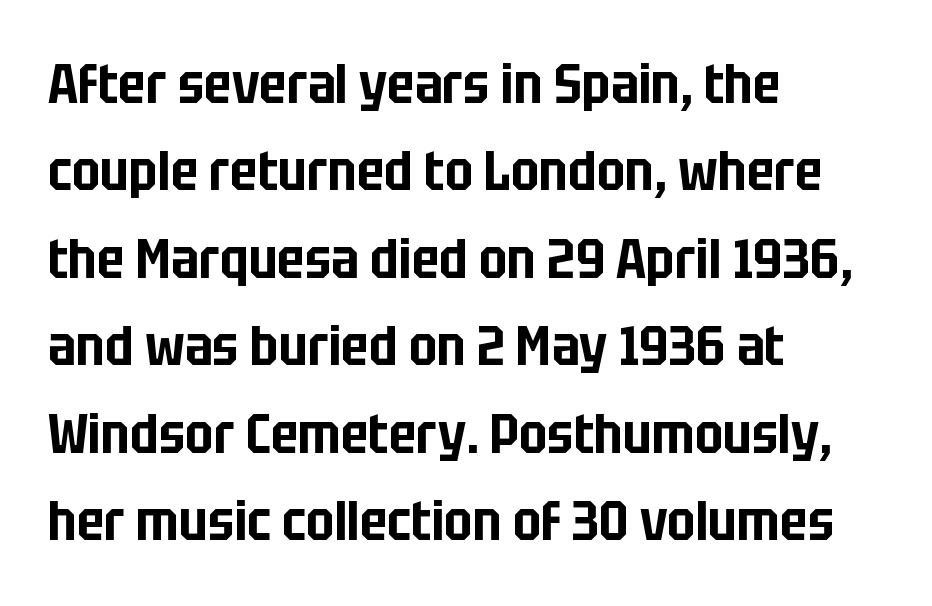
Think of a printed novel: that variable character pitch is what you see here. Nobody touched the tracking dial on this one. Visually the block forms a straight wall on the left and a jagged coastline on the right. Honestly, the row spacing looks completely unremarkable.
